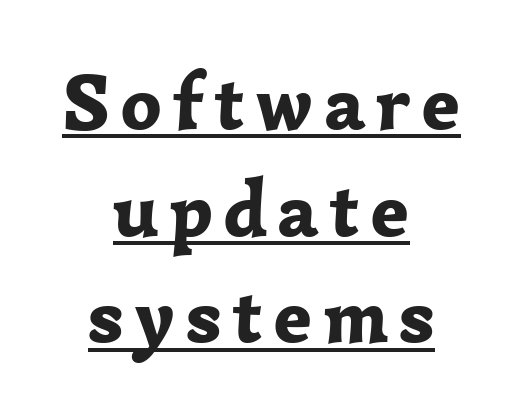
The image shows 79 px bold serif type, upright; set centered, normal line spacing (1.35x), underlined; low stroke contrast and a medium x-height.
